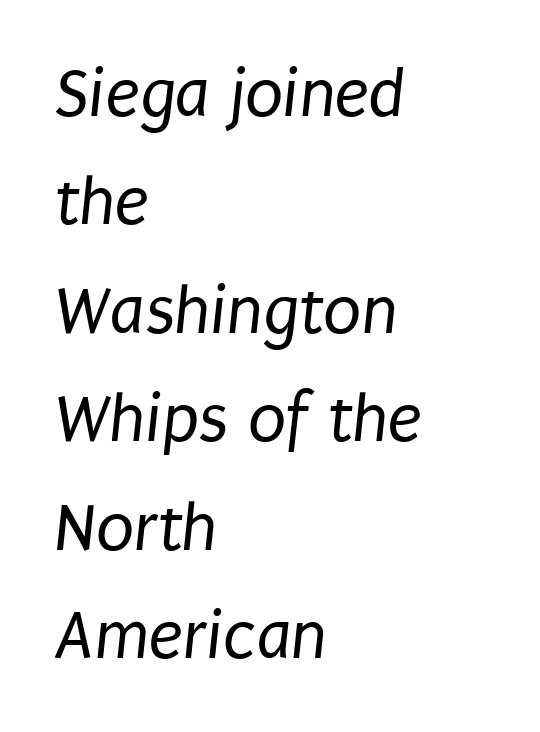
The image shows 70 px regular-weight, condensed sans-serif type; set left-aligned, normal line spacing (1.55x), normal letter spacing, not underlined; low stroke contrast and a large x-height.
